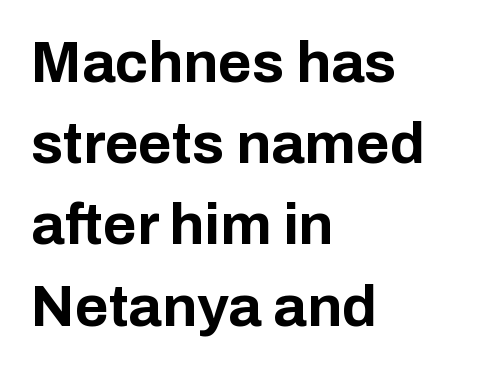
Q: Is the text bold? A: Yes.
Q: Is the text italic (slanted)? A: No, it is upright.
Q: Is the typeface a serif or a sans-serif typeface? A: Sans-serif.
Q: Is the text underlined? A: No.
Q: How is the paragraph aligned? A: Left-aligned.
Q: Is the spacing between letters normal or unusually wide? A: Normal.
Q: Is the spacing between lines tight, normal or loose? A: Normal.
Q: Width (condensed, normal, or wide)? A: Normal.
Q: Stroke contrast? A: Low.
Q: x-height? A: Medium.
Q: Monospaced? A: No.
